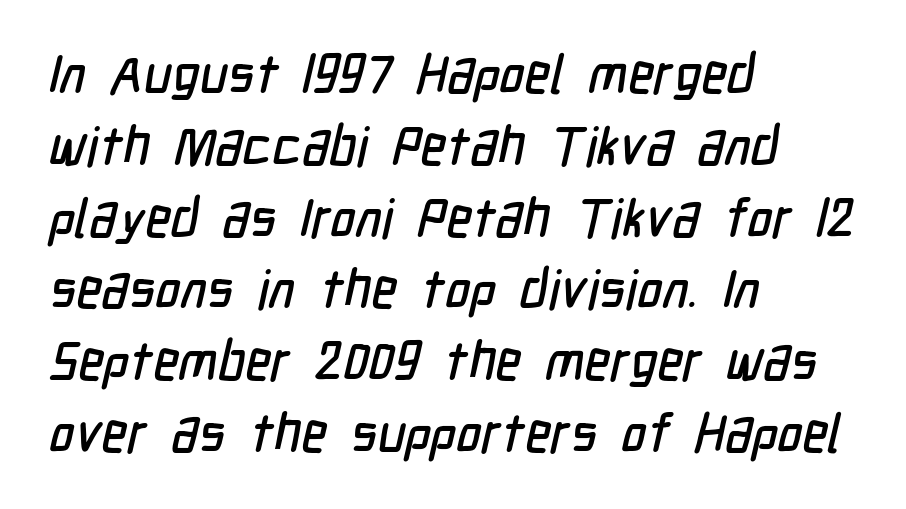
The letters advance in unequal steps, a hallmark of proportional type. Underline: absent. Each line starts at the same left margin while the right side varies. The text was rendered using a sans face with plain stroke endings.
